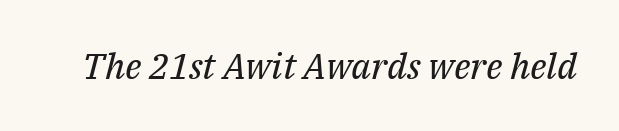
{"serif": "yes", "italic": "yes", "lean": "right", "slant_degrees": 14, "bold": "no", "weight": "regular", "width": "normal", "stroke_contrast": "medium", "x_height": "medium", "monospaced": "no", "underline": "no", "letter_spacing": "normal", "letter_spacing_em": 0.0, "glyph_px": 36}
